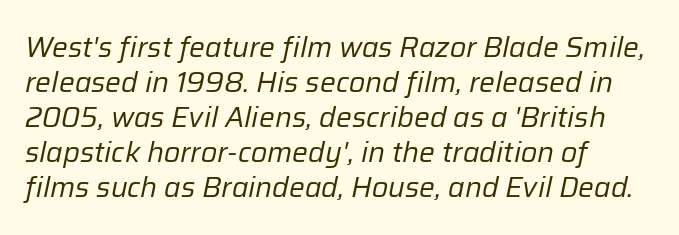
Is the letter spacing exaggerated? No — it looks like the ordinary default. The font sits on the lighter half of the weight spectrum, regular included. Reading down the block, your eye returns to a fixed left position each line. Whoever set this chose a conventional vertical rhythm.
